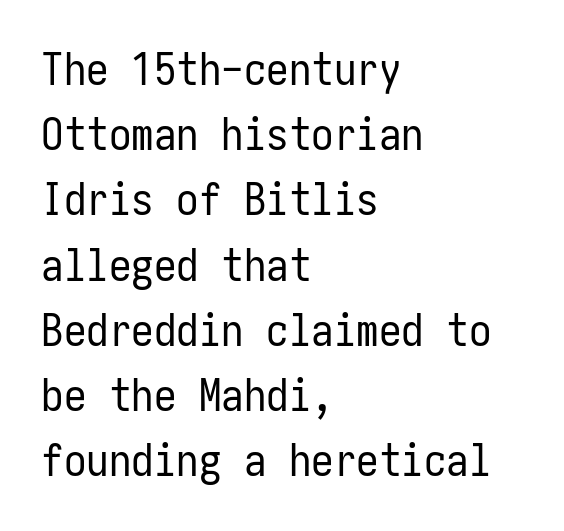
A classic flush-left, rag-right setting is used for this passage. Are there feet on the stems? There aren't — it's a sans. Any mark beneath the type? The region is blank. Compared with typical body copy, the letter spacing here is the same. The characters are drawn with everyday or finer stroke widths.
